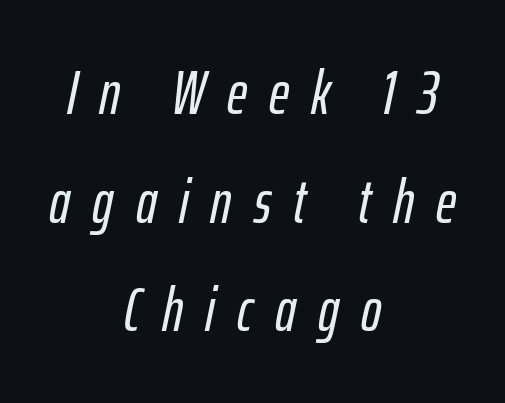
{"italic": "yes", "lean": "right", "slant_degrees": 12, "width": "condensed", "stroke_contrast": "low", "x_height": "medium", "monospaced": "no", "underline": "no", "align": "center", "line_spacing_ratio": 1.78, "letter_spacing": "wide", "letter_spacing_em": 0.36, "glyph_px": 61}
